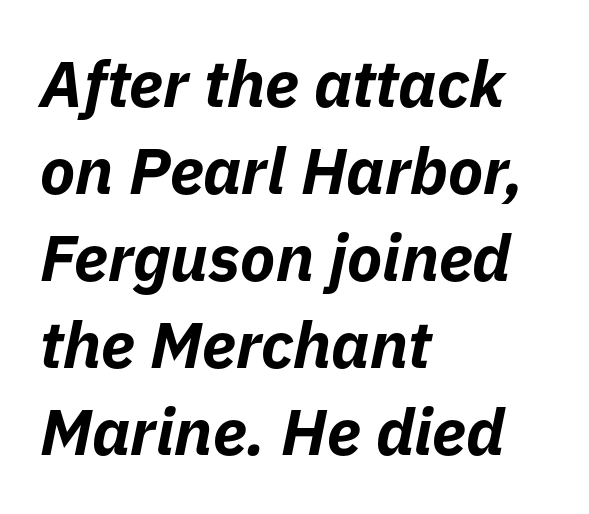
{"italic": "yes", "lean": "right", "slant_degrees": 11, "bold": "yes", "weight": "bold", "width": "normal", "stroke_contrast": "low", "x_height": "medium", "monospaced": "no", "underline": "no", "align": "left", "line_spacing": "normal", "line_spacing_ratio": 1.34, "letter_spacing": "normal", "letter_spacing_em": 0.0, "glyph_px": 65}
